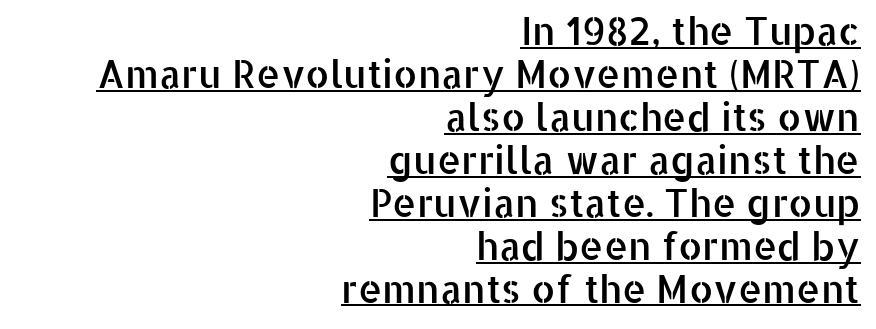
Letterform terminals end flat and unadorned throughout the passage. What's the leading like? Squeezed, with rows nearly overlapping. Horizontally, the lines are justified to the trailing edge only. Note the varied advance widths — an 'i' is clearly narrower than an 'm'. What stands out about the letter spacing? Nothing — it is the standard amount.
